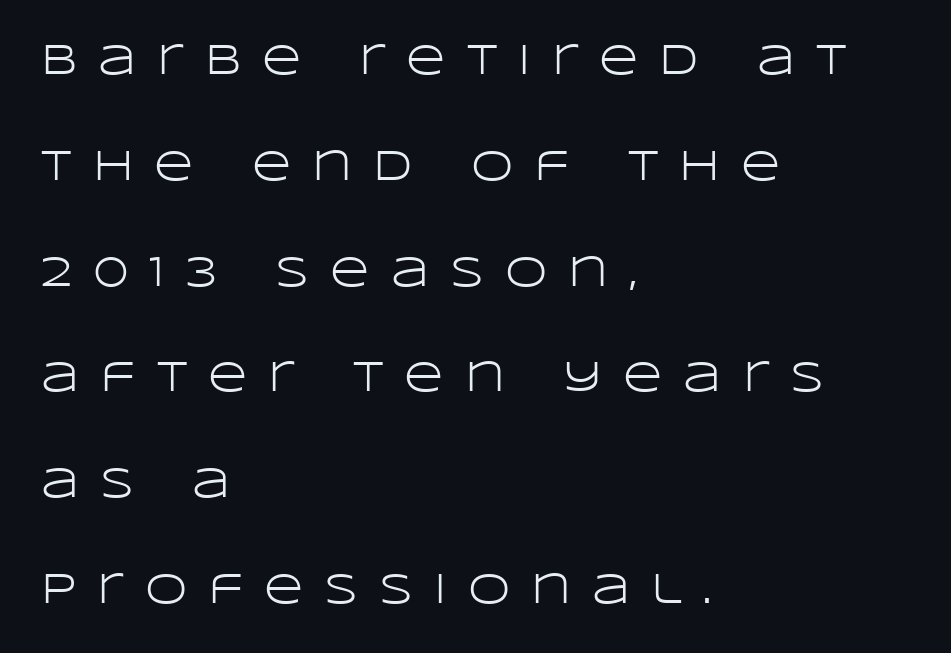
The letters are spread apart with noticeably loose tracking. Heaviness? Minimal to ordinary, like unemphasized prose. Letterform terminals end flat and unadorned throughout the passage. Note the varied advance widths — an 'i' is clearly narrower than an 'm'. These lines stand farther apart than default settings would place them.
